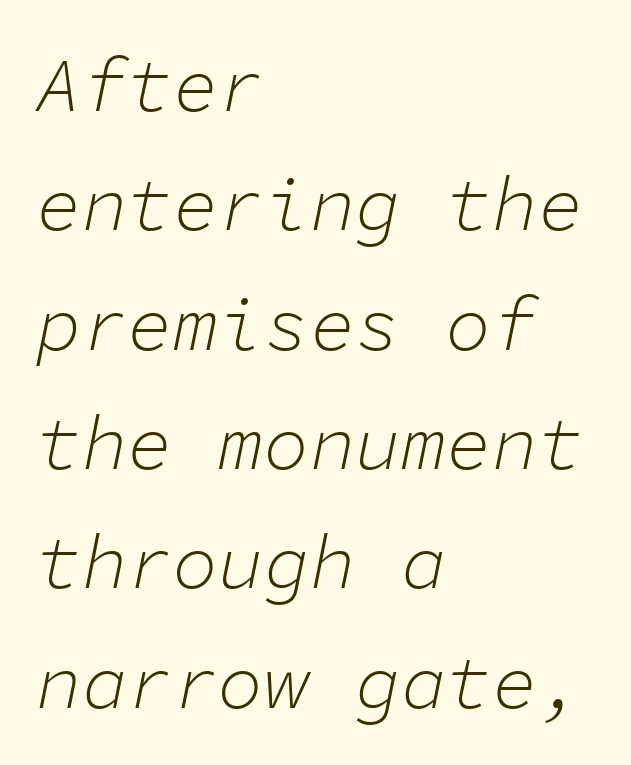
These lines are rendered in a fixed-pitch font. The space beneath each line is pristine and unruled. Letter spacing: default. These glyphs show unthickened strokes, regular width or finer.
